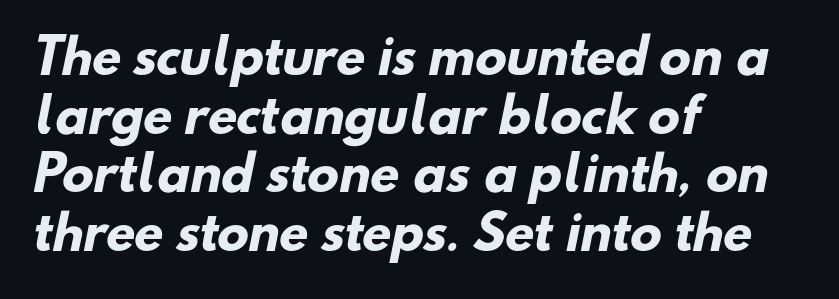
The image shows 47 px heavy sans-serif type; set left-aligned, normal line spacing (1.25x), normal letter spacing, not underlined; low stroke contrast and a small x-height.
